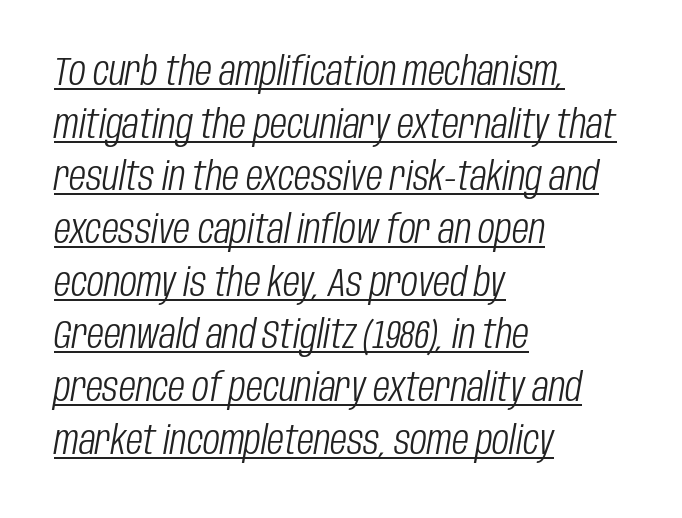
{"italic": "yes", "lean": "right", "slant_degrees": 10, "bold": "no", "weight": "light", "width": "condensed", "stroke_contrast": "low", "x_height": "large", "monospaced": "no", "underline": "yes", "align": "left", "line_spacing": "normal", "line_spacing_ratio": 1.35, "letter_spacing": "normal", "letter_spacing_em": 0.0, "glyph_px": 39}
